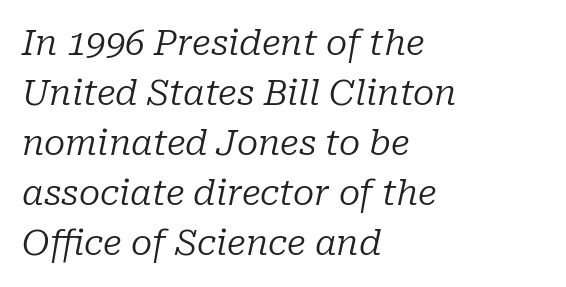
The image shows 35 px regular-weight serif type, italic (leaning right); set left-aligned, normal line spacing (1.43x), normal letter spacing, not underlined; low stroke contrast and a medium x-height.
